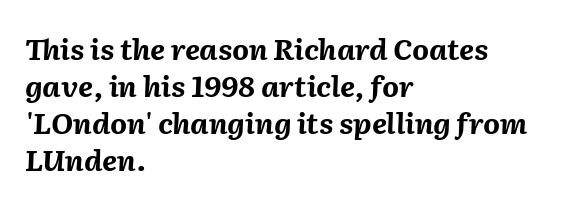
The image shows 29 px bold type, italic (leaning right); set left-aligned, normal line spacing (1.28x), normal letter spacing, not underlined; medium stroke contrast and a medium x-height.
